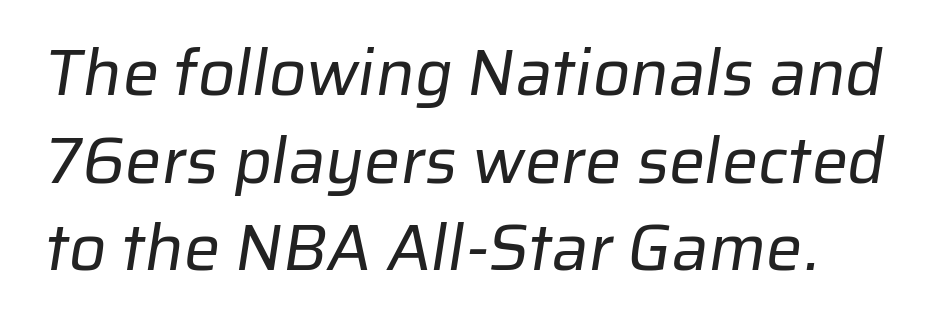
Q: Is the text bold? A: No.
Q: Is the typeface a serif or a sans-serif typeface? A: Sans-serif.
Q: Is the text underlined? A: No.
Q: Is the spacing between letters normal or unusually wide? A: Normal.
Q: Is the spacing between lines tight, normal or loose? A: Normal.
Q: Width (condensed, normal, or wide)? A: Normal.
Q: Stroke contrast? A: Low.
Q: x-height? A: Medium.
Q: Monospaced? A: No.
